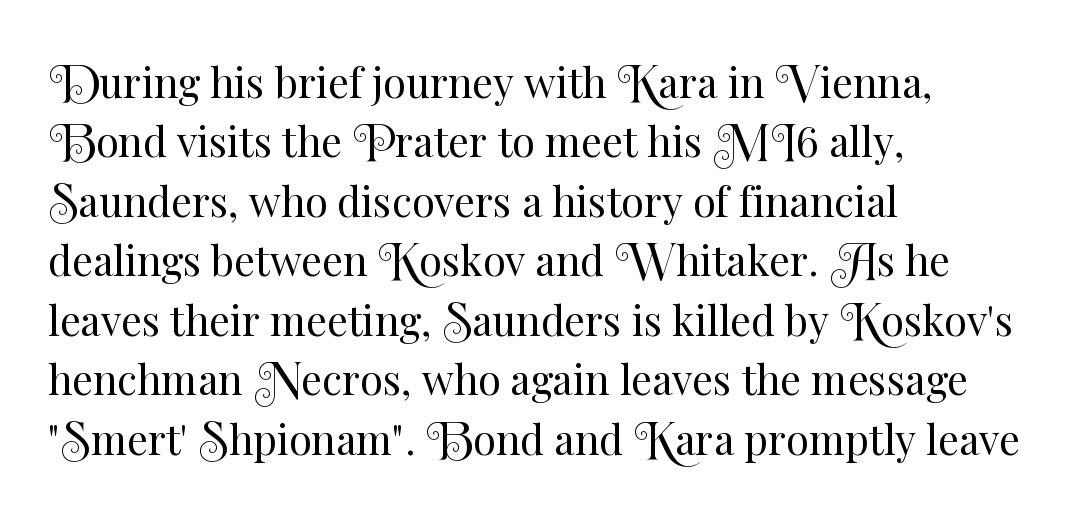
{"italic": "no", "bold": "no", "weight": "regular", "width": "normal", "stroke_contrast": "medium", "x_height": "small", "monospaced": "no", "underline": "no", "align": "left", "line_spacing": "normal", "line_spacing_ratio": 1.45, "letter_spacing": "normal", "letter_spacing_em": 0.0, "glyph_px": 41}
